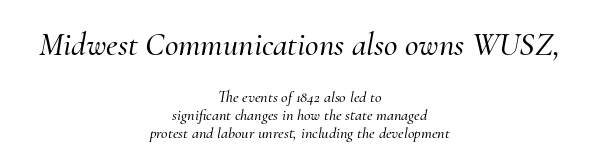
Check where the strokes stop: tiny serifs finish them off. These two chunks differ in scale, with the top chunk taking the larger measure. Tracking value appears to be zero — textbook default spacing. Is this a fixed-width face? No — the glyphs have proportional, varying widths. The specimen omits any rule beneath the text block's lines.
